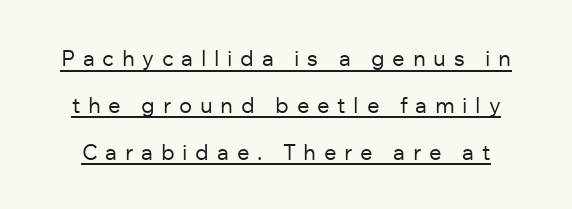
{"italic": "no", "bold": "no", "underline": "yes", "line_spacing": "loose", "line_spacing_ratio": 2.13, "letter_spacing": "wide", "letter_spacing_em": 0.35, "glyph_px": 22}
